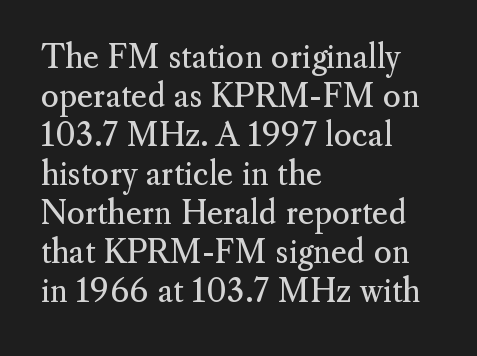
Q: Is the text bold? A: No.
Q: Is the text italic (slanted)? A: No, it is upright.
Q: Is the typeface a serif or a sans-serif typeface? A: Serif.
Q: Is the text underlined? A: No.
Q: How is the paragraph aligned? A: Left-aligned.
Q: Is the spacing between letters normal or unusually wide? A: Normal.
Q: Is the spacing between lines tight, normal or loose? A: Normal.
Q: Width (condensed, normal, or wide)? A: Normal.
Q: Stroke contrast? A: Medium.
Q: x-height? A: Small.
Q: Monospaced? A: No.
